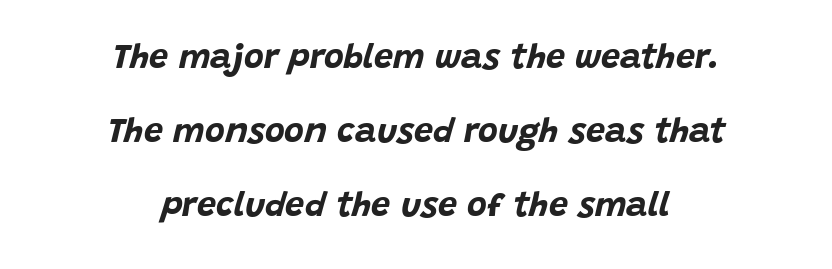
Q: Is the text bold? A: Yes.
Q: Is the text italic (slanted)? A: Yes, it leans right by about 15 degrees.
Q: Is the text underlined? A: No.
Q: How is the paragraph aligned? A: Centered.
Q: Is the spacing between letters normal or unusually wide? A: Normal.
Q: Is the spacing between lines tight, normal or loose? A: Loose.
Q: Width (condensed, normal, or wide)? A: Normal.
Q: Stroke contrast? A: Low.
Q: x-height? A: Large.
Q: Monospaced? A: No.
